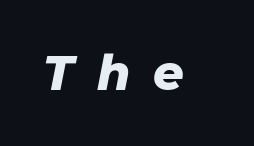
{"italic": "yes", "lean": "right", "slant_degrees": 11, "bold": "yes", "weight": "heavy", "width": "normal", "stroke_contrast": "low", "x_height": "medium", "monospaced": "no", "underline": "no", "letter_spacing": "wide", "letter_spacing_em": 0.48, "glyph_px": 48}
